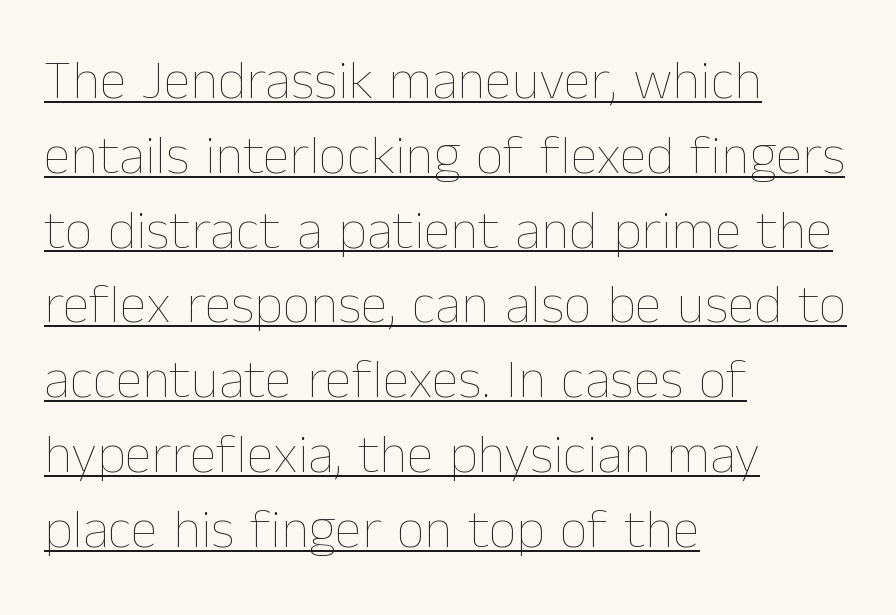
{"italic": "no", "bold": "no", "weight": "thin", "width": "normal", "stroke_contrast": "low", "x_height": "medium", "monospaced": "no", "underline": "yes", "align": "left", "line_spacing": "normal", "line_spacing_ratio": 1.36, "letter_spacing": "normal", "letter_spacing_em": 0.0, "glyph_px": 55}
